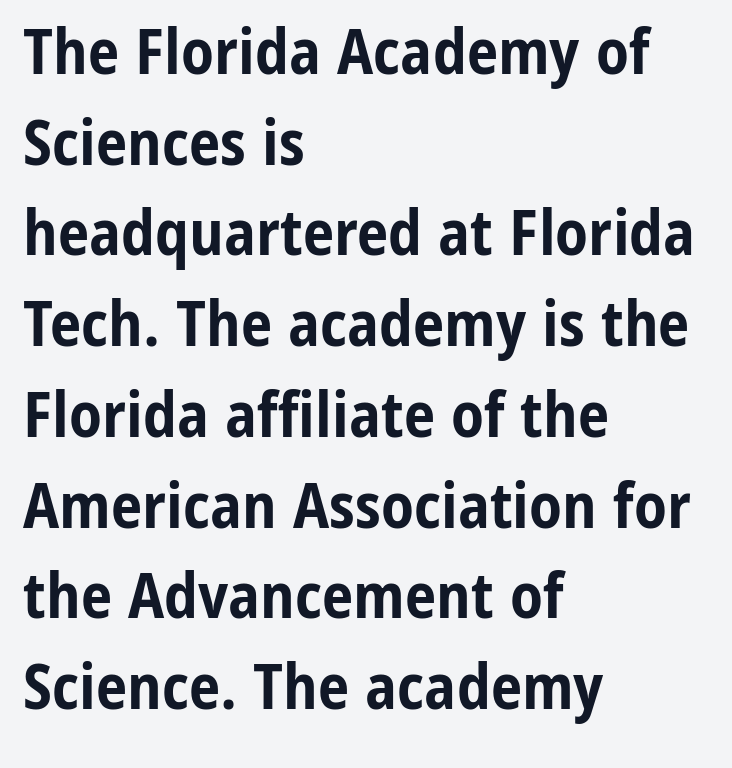
The image shows 63 px bold, condensed sans-serif type, upright; set left-aligned, normal line spacing (1.44x), normal letter spacing, not underlined; low stroke contrast and a medium x-height.
